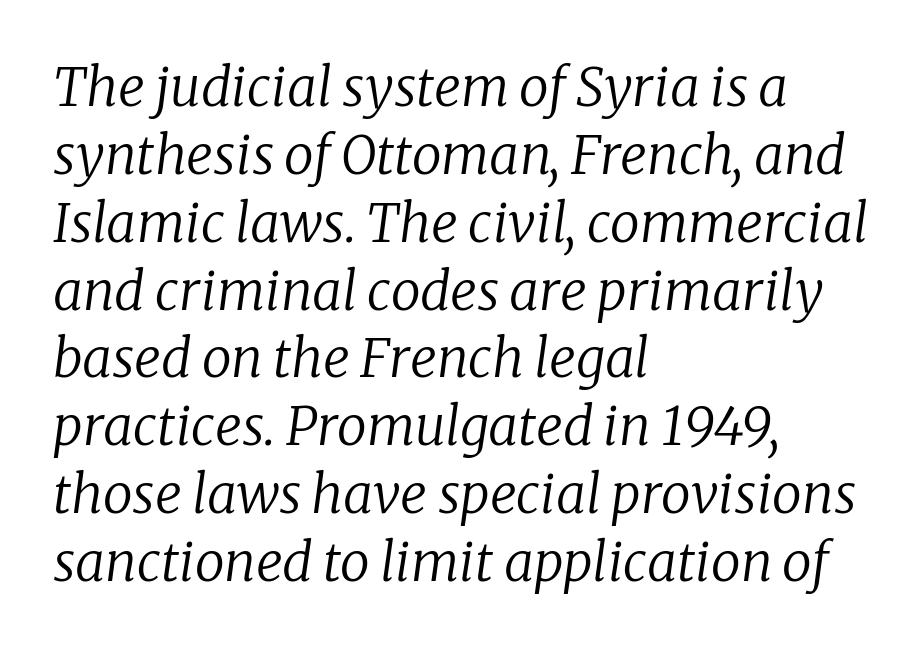
Q: Is the text bold? A: No.
Q: Is the text italic (slanted)? A: Yes, it leans right by about 8 degrees.
Q: Is the typeface a serif or a sans-serif typeface? A: Serif.
Q: Is the text underlined? A: No.
Q: How is the paragraph aligned? A: Left-aligned.
Q: Is the spacing between letters normal or unusually wide? A: Normal.
Q: Is the spacing between lines tight, normal or loose? A: Normal.
Q: Width (condensed, normal, or wide)? A: Normal.
Q: Stroke contrast? A: Low.
Q: x-height? A: Medium.
Q: Monospaced? A: No.
